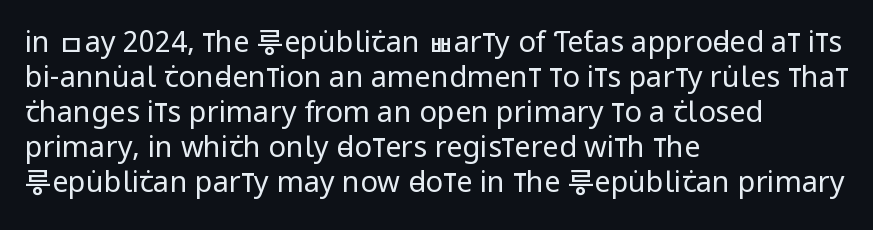
The image shows 29 px regular-weight, condensed sans-serif type, upright; set left-aligned, line spacing 1.21x, normal letter spacing, not underlined; low stroke contrast and a large x-height.
